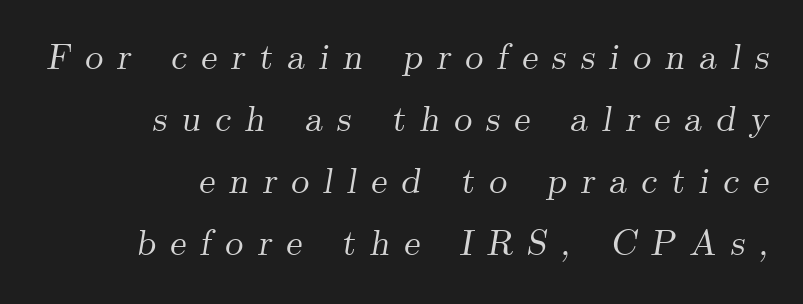
{"serif": "yes", "italic": "yes", "lean": "right", "slant_degrees": 9, "width": "normal", "stroke_contrast": "medium", "x_height": "small", "monospaced": "no", "underline": "no", "align": "right", "line_spacing_ratio": 1.72, "letter_spacing": "wide", "letter_spacing_em": 0.39, "glyph_px": 36}
